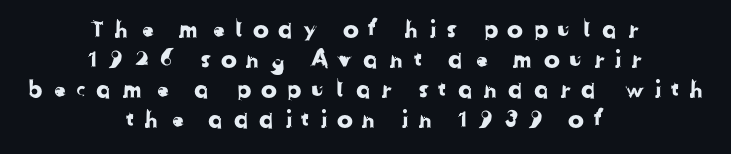
The image shows 24 px text type; set centered, normal line spacing (1.25x), unusually wide letter spacing (+0.37 em), not underlined.
